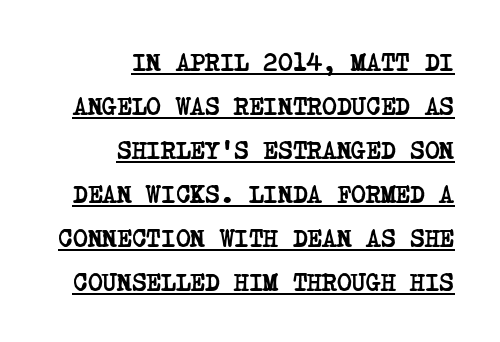
Does extra space separate the letters? No, they use regular spacing. Like a heading marked for emphasis, these lines bear an underscore. The strokes are fattened all the way to bold. Casual observation: everything's shoved over to the right.
